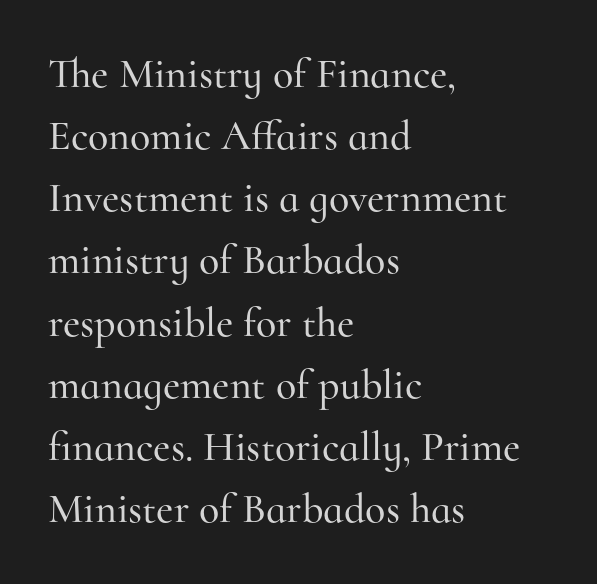
The image shows 42 px serif type, upright; set left-aligned, normal line spacing (1.48x), normal letter spacing, not underlined; high stroke contrast and a small x-height.
